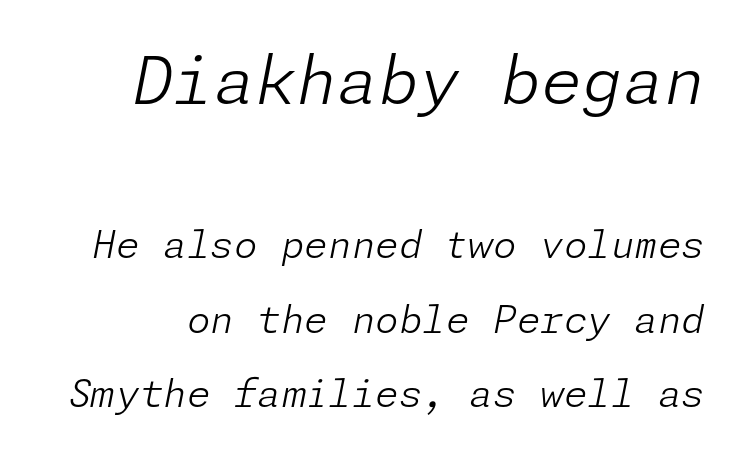
{"italic": "yes", "lean": "right", "slant_degrees": 11, "bold": "no", "weight": "light", "width": "normal", "stroke_contrast": "low", "x_height": "medium", "underline": "no", "line_spacing": "loose", "line_spacing_ratio": 1.95, "letter_spacing": "normal", "letter_spacing_em": 0.0, "larger_block": "first", "size_ratio": 1.74, "glyph_px": 66}
